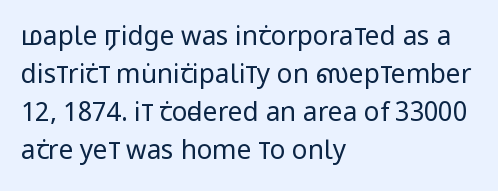
Q: Is the text bold? A: No.
Q: Is the text italic (slanted)? A: No, it is upright.
Q: Is the text underlined? A: No.
Q: How is the paragraph aligned? A: Left-aligned.
Q: Is the spacing between letters normal or unusually wide? A: Normal.
Q: Is the spacing between lines tight, normal or loose? A: Normal.
